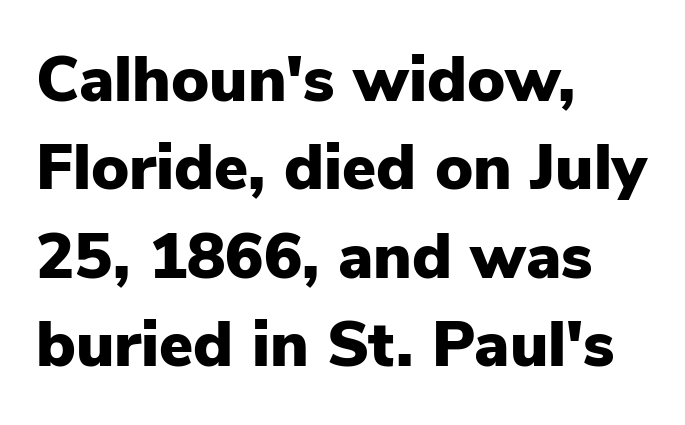
Q: Is the text bold? A: Yes.
Q: Is the text italic (slanted)? A: No, it is upright.
Q: Is the typeface a serif or a sans-serif typeface? A: Sans-serif.
Q: Is the text underlined? A: No.
Q: How is the paragraph aligned? A: Left-aligned.
Q: Is the spacing between letters normal or unusually wide? A: Normal.
Q: Is the spacing between lines tight, normal or loose? A: Normal.
Q: Width (condensed, normal, or wide)? A: Normal.
Q: Stroke contrast? A: Low.
Q: x-height? A: Medium.
Q: Monospaced? A: No.
